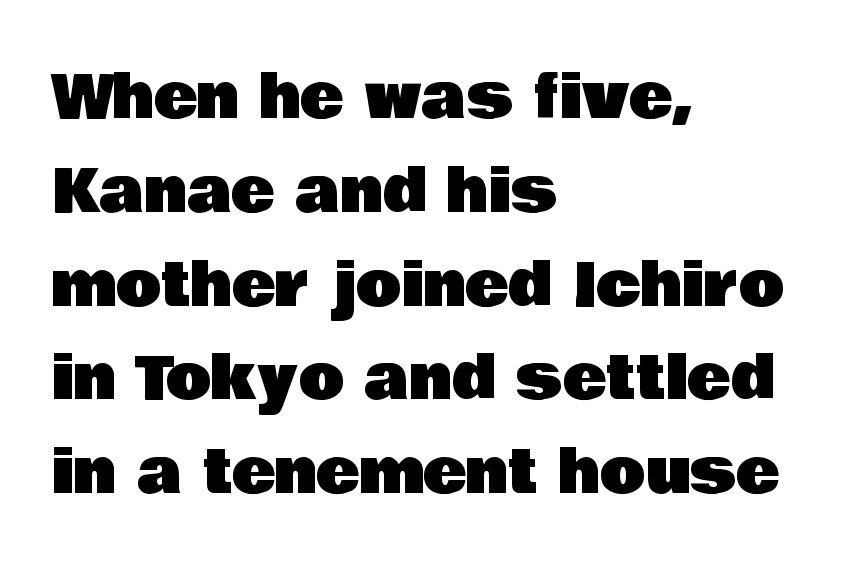
Only glyphs here, with clear space below each row. The typeface chosen for these lines omits serifs. This sample has the flowing, uneven cadence of proportional lettering. The ragged edge is on the right, which tells us the setting is flush left. This sample keeps an unexceptional amount of space between lines.
